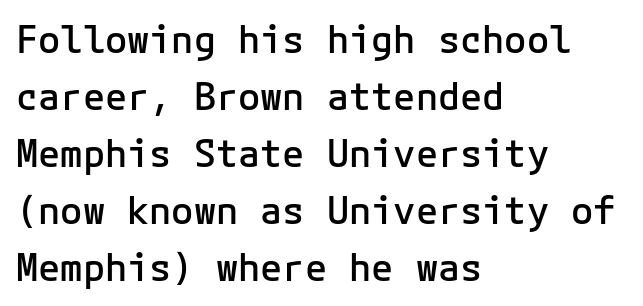
The image shows 37 px semibold sans-serif type, upright, monospaced; set left-aligned, normal line spacing (1.54x), normal letter spacing, not underlined; low stroke contrast and a medium x-height.
